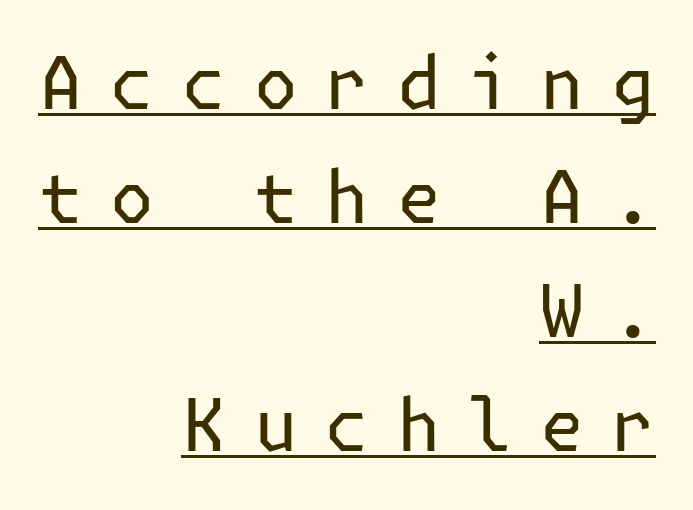
In terms of leading, this rendering sits right in the middle. The passage shown is underscored from start to finish. This sample is right-justified, so line beginnings fall wherever the words allow. The typeface chosen for these lines omits serifs.
